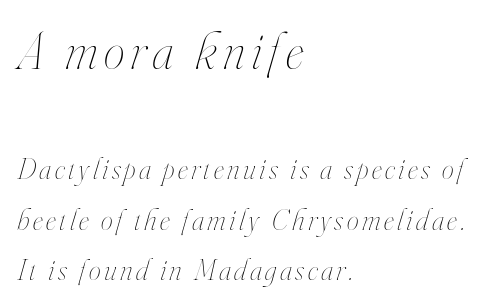
Q: Is the text bold? A: No.
Q: Is the text italic (slanted)? A: Yes, it leans right by about 16 degrees.
Q: Is the text underlined? A: No.
Q: How is the paragraph aligned? A: Left-aligned.
Q: Is the spacing between lines tight, normal or loose? A: Normal.
Q: Which block of text is set in a larger size, the first (top) or the second (bottom)? A: The first (top) one.
Q: Width (condensed, normal, or wide)? A: Condensed.
Q: Stroke contrast? A: High.
Q: x-height? A: Small.
Q: Monospaced? A: No.
